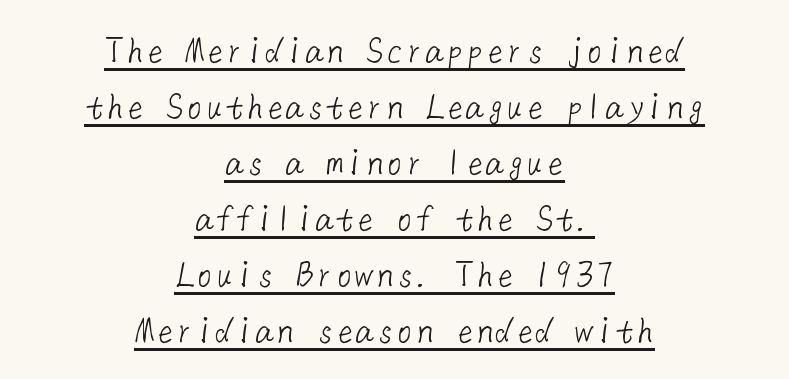
Each new line begins a customary step beneath the previous one. Counters stay open thanks to moderate or lighter strokes. Notice how a bar underscores the lettering throughout. Typographically, this falls in the sans-serif category. Line starts and ends both wander, symmetrically. Look at the tracking — it's just the regular setting, nothing added.
